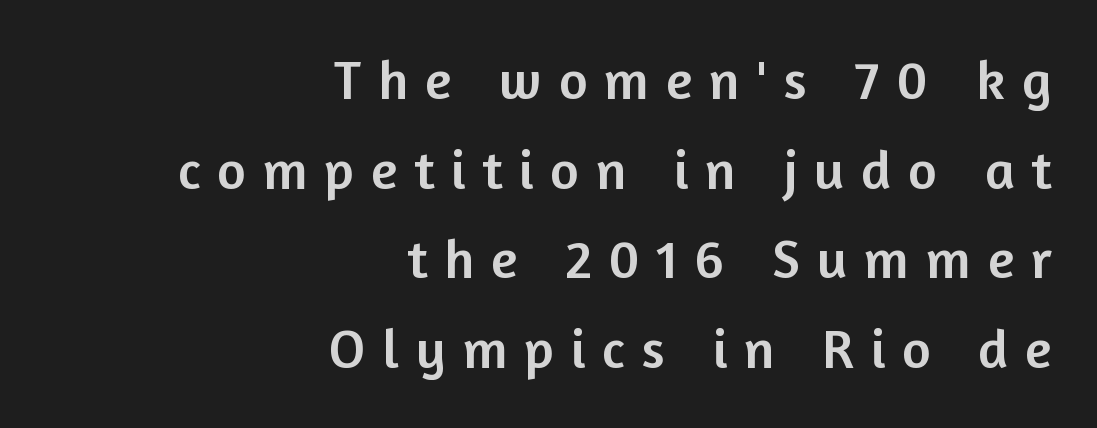
{"serif": "no", "italic": "no", "width": "normal", "stroke_contrast": "low", "x_height": "medium", "monospaced": "no", "underline": "no", "align": "right", "line_spacing": "normal", "line_spacing_ratio": 1.63, "letter_spacing": "wide", "letter_spacing_em": 0.31, "glyph_px": 55}
